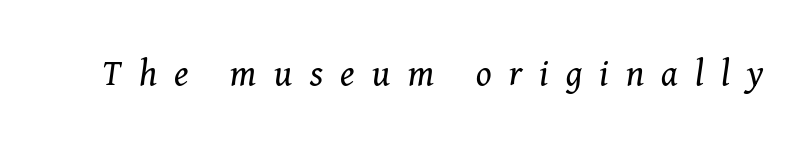
Q: Is the text bold? A: No.
Q: Is the text italic (slanted)? A: Yes, it leans right by about 8 degrees.
Q: Is the typeface a serif or a sans-serif typeface? A: Serif.
Q: Is the text underlined? A: No.
Q: Is the spacing between letters normal or unusually wide? A: Unusually wide.
Q: Width (condensed, normal, or wide)? A: Normal.
Q: Stroke contrast? A: Medium.
Q: x-height? A: Medium.
Q: Monospaced? A: No.
